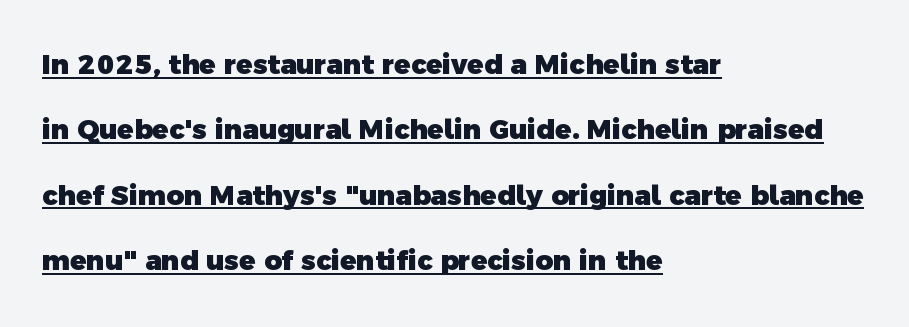
The image shows 27 px bold type; set left-aligned, loose line spacing (2.42x), normal letter spacing, underlined.
